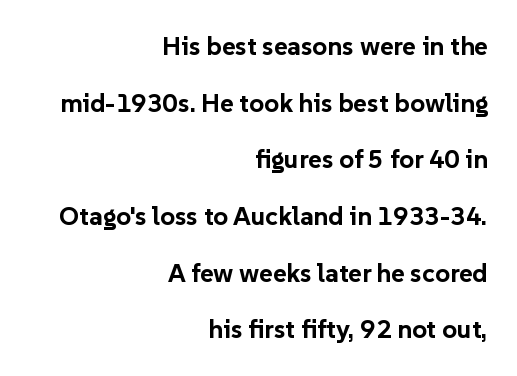
The rag falls on the left side of this text block. The glyphs have the mass of a bold cut. Every stem runs plumb, perpendicular to the baseline. Glance below the letters and you will spot only blank space.
